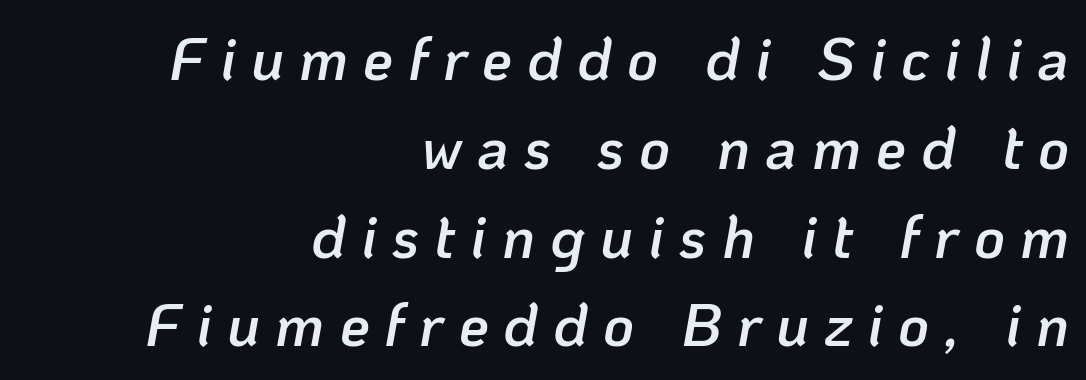
The image shows 60 px semibold type, italic (leaning right); set right-aligned, normal line spacing (1.48x), unusually wide letter spacing (+0.25 em), not underlined; low stroke contrast and a medium x-height.
